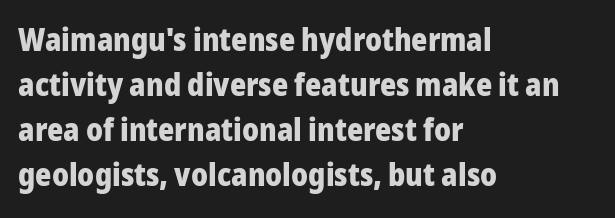
The specimen omits any rule beneath the text block's lines. Its strokes are broad and dark, the hallmark of bold type. Typeset ragged right — the left edge is the straight one. The letters advance in unequal steps, a hallmark of proportional type.
